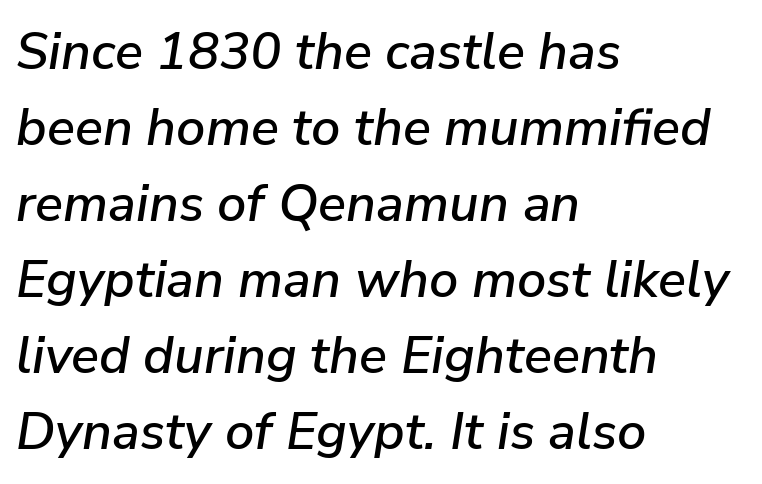
{"italic": "yes", "lean": "right", "slant_degrees": 9, "width": "normal", "stroke_contrast": "low", "x_height": "medium", "monospaced": "no", "underline": "no", "align": "left", "line_spacing": "normal", "line_spacing_ratio": 1.46, "letter_spacing": "normal", "letter_spacing_em": 0.0, "glyph_px": 52}
